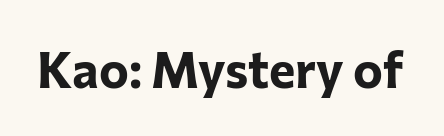
{"serif": "no", "italic": "no", "bold": "yes", "weight": "bold", "width": "normal", "stroke_contrast": "low", "x_height": "medium", "monospaced": "no", "underline": "no", "letter_spacing": "normal", "letter_spacing_em": 0.0, "glyph_px": 50}
